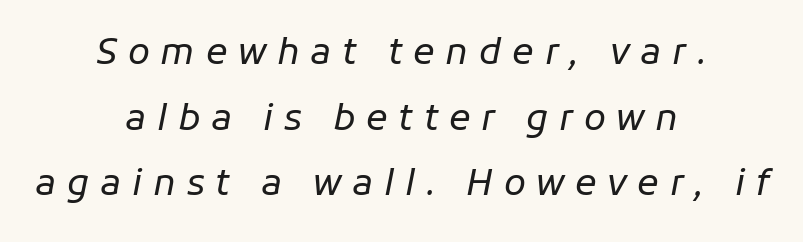
Q: Is the text bold? A: No.
Q: Is the text italic (slanted)? A: Yes, it leans right by about 11 degrees.
Q: Is the text underlined? A: No.
Q: How is the paragraph aligned? A: Centered.
Q: Is the spacing between letters normal or unusually wide? A: Unusually wide.
Q: Width (condensed, normal, or wide)? A: Normal.
Q: Stroke contrast? A: Low.
Q: x-height? A: Medium.
Q: Monospaced? A: No.
